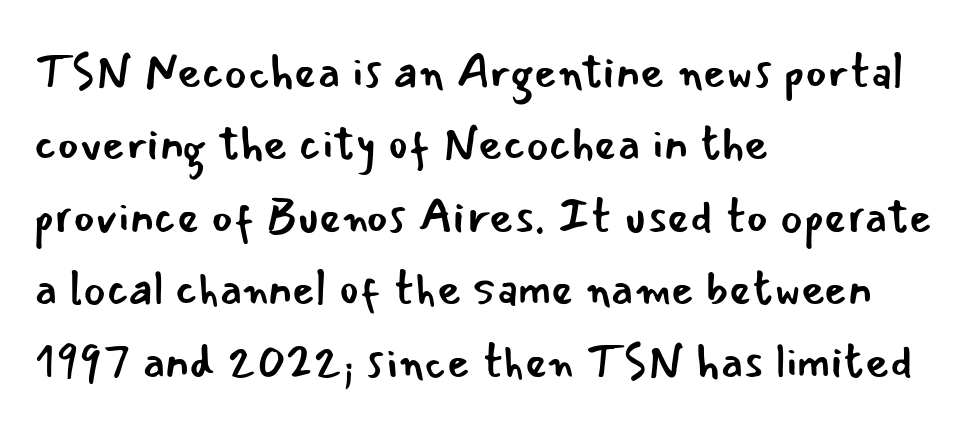
The gaps between neighbouring characters are ordinary and unremarkable. Unmarked baselines from the first word to the last. These lines are set flush left with a ragged right edge. Honestly, the row spacing looks completely unremarkable.
